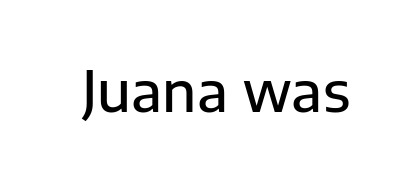
Q: Is the text bold? A: Semi-bold.
Q: Is the text italic (slanted)? A: No, it is upright.
Q: Is the typeface a serif or a sans-serif typeface? A: Sans-serif.
Q: Is the text underlined? A: No.
Q: Is the spacing between letters normal or unusually wide? A: Normal.
Q: Width (condensed, normal, or wide)? A: Normal.
Q: Stroke contrast? A: Low.
Q: x-height? A: Medium.
Q: Monospaced? A: No.
